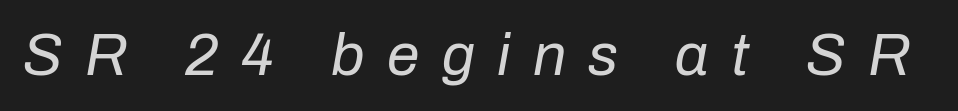
{"italic": "yes", "lean": "right", "slant_degrees": 10, "bold": "no", "weight": "regular", "width": "normal", "stroke_contrast": "low", "x_height": "medium", "monospaced": "no", "underline": "no", "letter_spacing": "wide", "letter_spacing_em": 0.38, "glyph_px": 59}
